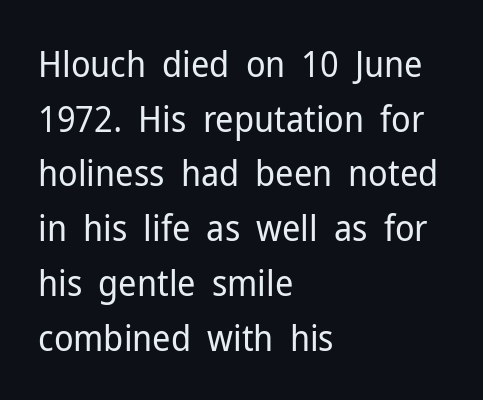
Q: Is the text bold? A: No.
Q: Is the text italic (slanted)? A: No, it is upright.
Q: Is the typeface a serif or a sans-serif typeface? A: Sans-serif.
Q: Is the text underlined? A: No.
Q: How is the paragraph aligned? A: Left-aligned.
Q: Is the spacing between letters normal or unusually wide? A: Normal.
Q: Is the spacing between lines tight, normal or loose? A: Normal.
Q: Width (condensed, normal, or wide)? A: Normal.
Q: Stroke contrast? A: Low.
Q: x-height? A: Medium.
Q: Monospaced? A: No.
